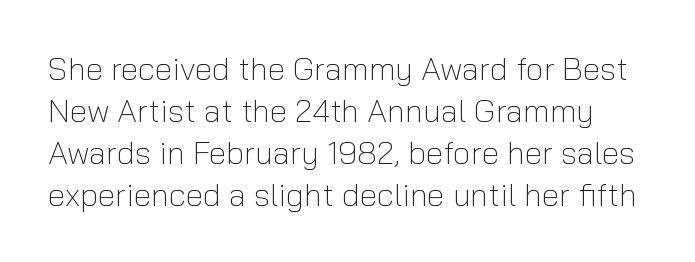
Designer's note — italics off, roman on. The designer went with a sans here, leaving each stem footless. There is no visible air inserted between adjacent glyphs. The rendering uses natural spacing where letterforms have individual widths. The passage shown stacks its lines at a standard gap.
